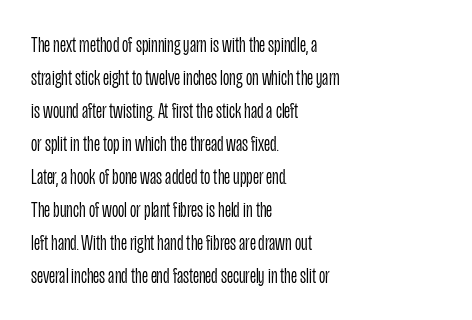
The image shows 22 px text type, upright; set left-aligned, normal line spacing (1.5x), normal letter spacing, not underlined.
